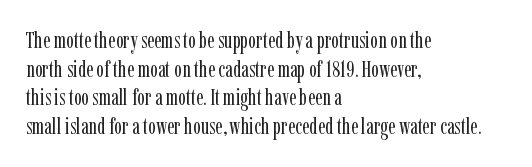
Q: Is the text bold? A: No.
Q: Is the text italic (slanted)? A: No, it is upright.
Q: Is the text underlined? A: No.
Q: How is the paragraph aligned? A: Left-aligned.
Q: Is the spacing between letters normal or unusually wide? A: Normal.
Q: Is the spacing between lines tight, normal or loose? A: Normal.
